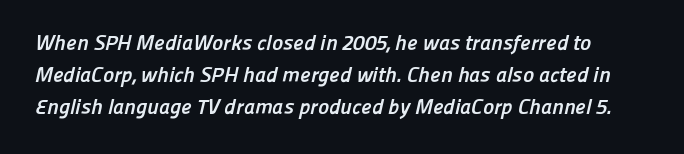
The area under the type is left untouched. Whoever set this chose a conventional vertical rhythm. The passage shown has conventional tracking throughout. Notice how thick the strokes are: this is what a full bold looks like.
